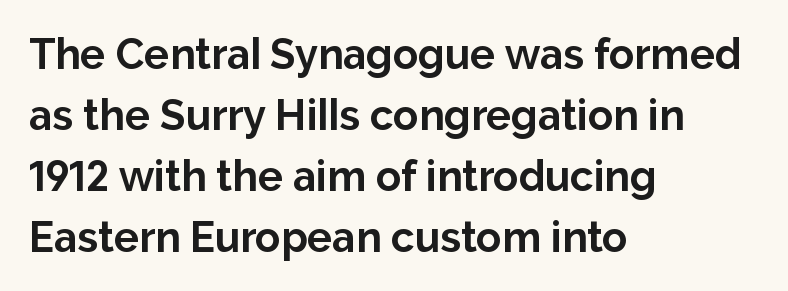
{"serif": "no", "italic": "no", "bold": "yes", "weight": "bold", "width": "normal", "stroke_contrast": "low", "x_height": "medium", "monospaced": "no", "underline": "no", "align": "left", "line_spacing": "normal", "line_spacing_ratio": 1.45, "letter_spacing": "normal", "letter_spacing_em": 0.0, "glyph_px": 42}
